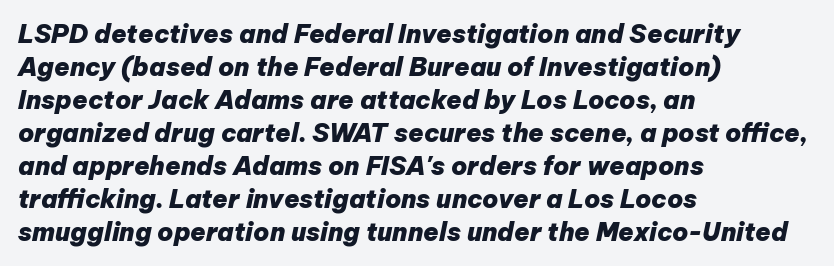
The text carries the slant typical of an italic or oblique font. Every row of glyphs begins at an identical x-position on the left. Beneath every word, the page is bare. The line-height multiplier appears to be the usual default. The font is running at its bold setting.
